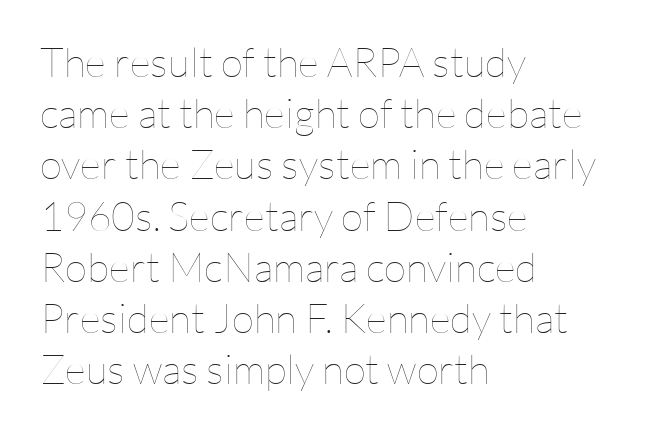
The image shows 41 px thin type, upright; set left-aligned, normal line spacing (1.25x), normal letter spacing, not underlined; low stroke contrast and a medium x-height.
